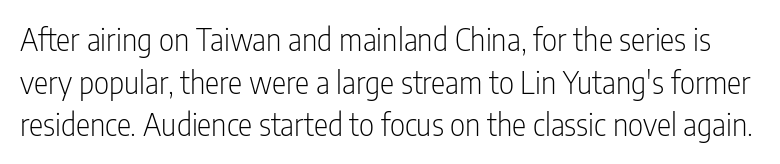
{"serif": "no", "italic": "no", "bold": "no", "weight": "light", "width": "condensed", "stroke_contrast": "low", "x_height": "medium", "monospaced": "no", "underline": "no", "line_spacing": "normal", "line_spacing_ratio": 1.42, "letter_spacing": "normal", "letter_spacing_em": 0.0, "glyph_px": 30}
